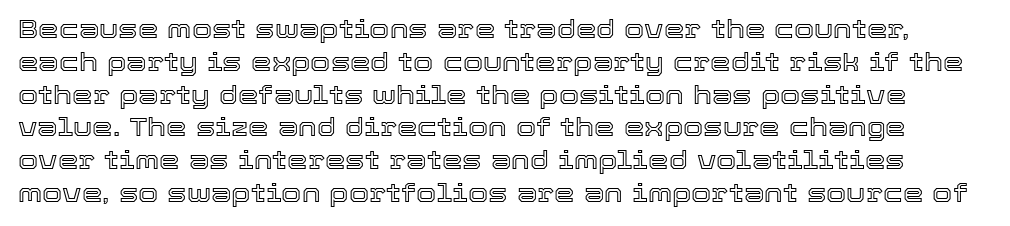
{"italic": "no", "underline": "no", "line_spacing": "normal", "line_spacing_ratio": 1.26, "letter_spacing": "normal", "letter_spacing_em": 0.0, "glyph_px": 26}
